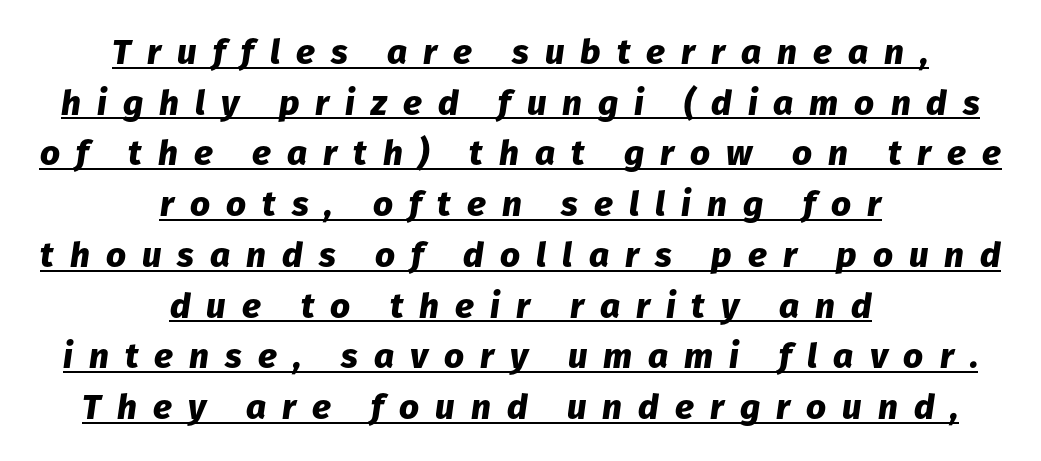
The image shows 35 px heavy type, italic (leaning right); set centered, normal line spacing (1.45x), unusually wide letter spacing (+0.46 em), underlined; low stroke contrast and a medium x-height.
